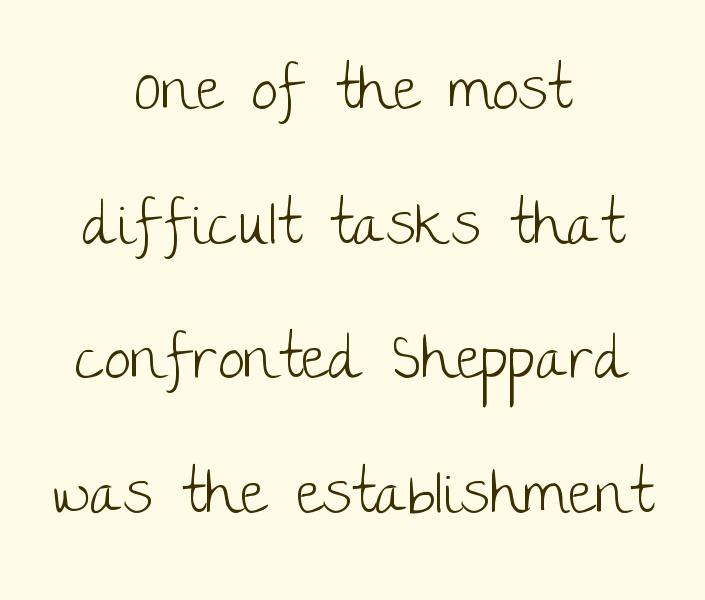
Varying glyph widths throughout — classic text-font behaviour. The typesetter chose a symmetrical, centered arrangement here. This sample uses an upright cut, with every glyph sitting square on the baseline. These lines stand farther apart than default settings would place them. The specimen omits any rule beneath the text block's lines. Are there feet on the stems? There aren't — it's a sans.
